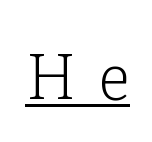
Q: Is the text bold? A: No.
Q: Is the text italic (slanted)? A: No, it is upright.
Q: Is the typeface a serif or a sans-serif typeface? A: Serif.
Q: Is the text underlined? A: Yes.
Q: Is the spacing between letters normal or unusually wide? A: Unusually wide.
Q: Width (condensed, normal, or wide)? A: Normal.
Q: Stroke contrast? A: Low.
Q: x-height? A: Medium.
Q: Monospaced? A: No.
